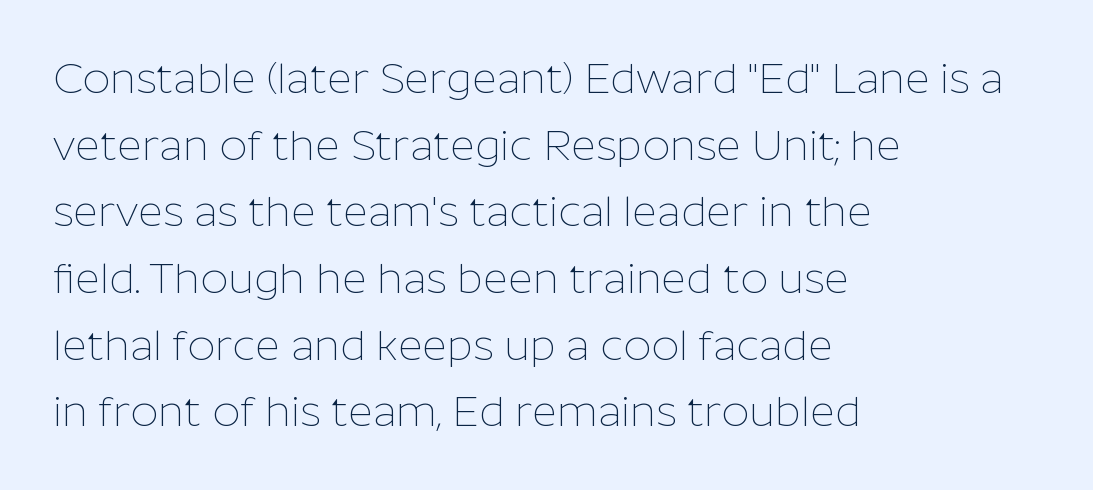
The image shows 43 px thin sans-serif type, upright; set left-aligned, normal line spacing (1.55x), normal letter spacing, not underlined; low stroke contrast and a medium x-height.
